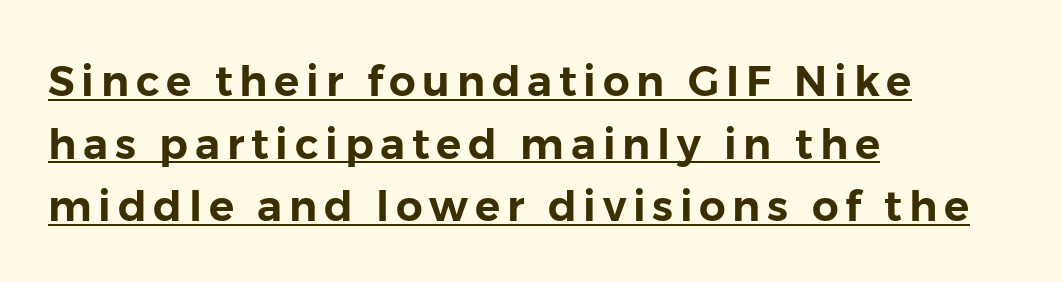
{"serif": "no", "italic": "no", "width": "normal", "stroke_contrast": "low", "x_height": "medium", "monospaced": "no", "underline": "yes", "align": "left", "line_spacing": "normal", "line_spacing_ratio": 1.49, "glyph_px": 42}
